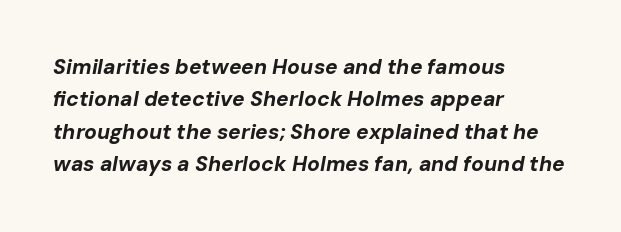
Q: Is the text bold? A: Yes.
Q: Is the text italic (slanted)? A: Yes, it leans right by about 10 degrees.
Q: Is the text underlined? A: No.
Q: How is the paragraph aligned? A: Left-aligned.
Q: Is the spacing between letters normal or unusually wide? A: Normal.
Q: Is the spacing between lines tight, normal or loose? A: Normal.
